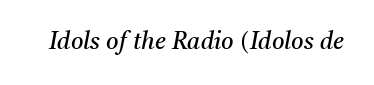
Q: Is the text bold? A: No.
Q: Is the text italic (slanted)? A: Yes, it leans right by about 11 degrees.
Q: Is the text underlined? A: No.
Q: Is the spacing between letters normal or unusually wide? A: Normal.
